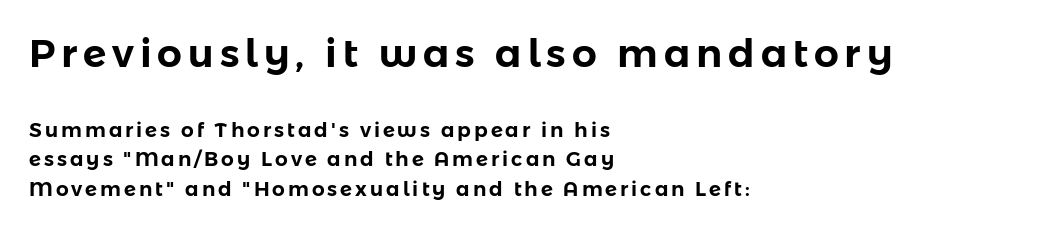
Look at the glyph heights: the upper group is clearly the bigger setting. To sum up the face: it is a sans, with no serifs. Quick note: not italic, upright. A classic flush-left, rag-right setting is used for this passage. This rendering features lettering with no underline.
